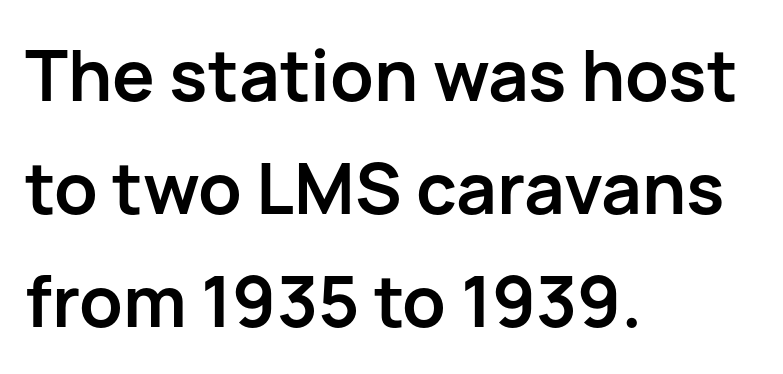
Visually the block forms a straight wall on the left and a jagged coastline on the right. This is the regular roman posture of the typeface. Type style note: lacks serifs. The face used here is rendered with its standard letterfit.
